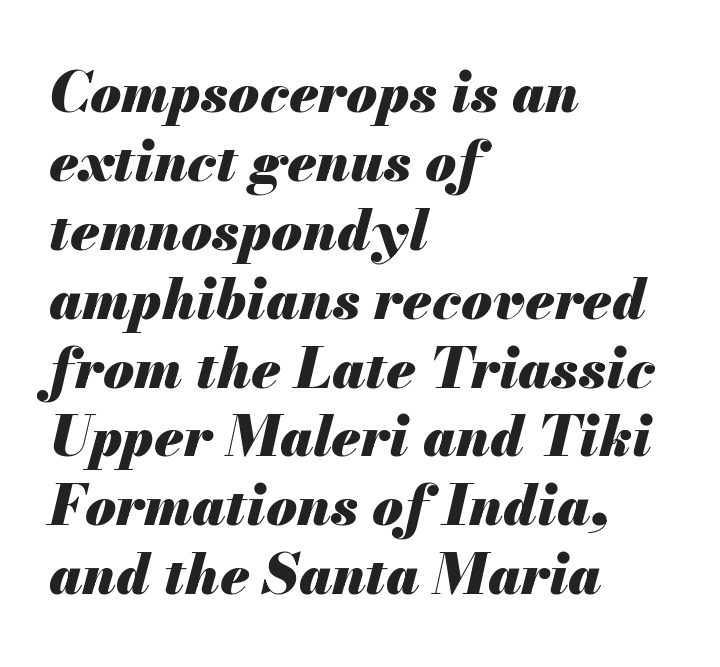
{"italic": "yes", "lean": "right", "slant_degrees": 13, "bold": "yes", "weight": "heavy", "width": "normal", "stroke_contrast": "medium", "x_height": "small", "monospaced": "no", "underline": "no", "align": "left", "line_spacing_ratio": 1.23, "letter_spacing": "normal", "letter_spacing_em": 0.0, "glyph_px": 56}
